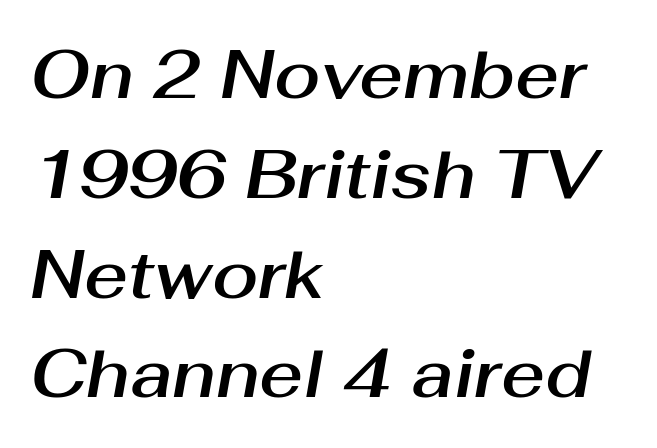
Q: Is the text italic (slanted)? A: Yes, it leans right by about 10 degrees.
Q: Is the text underlined? A: No.
Q: How is the paragraph aligned? A: Left-aligned.
Q: Is the spacing between letters normal or unusually wide? A: Normal.
Q: Is the spacing between lines tight, normal or loose? A: Normal.
Q: Width (condensed, normal, or wide)? A: Normal.
Q: Stroke contrast? A: Medium.
Q: x-height? A: Medium.
Q: Monospaced? A: No.
